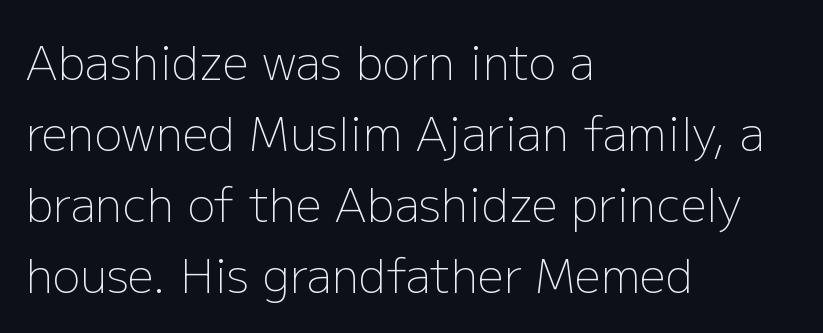
The lettering stays uniformly vertical, giving the passage a roman look. Inter-character spacing is left at the font's built-in metrics. Notice how descenders clear the ascenders below comfortably — that's standard leading. Is this a fixed-width face? No — the glyphs have proportional, varying widths.
